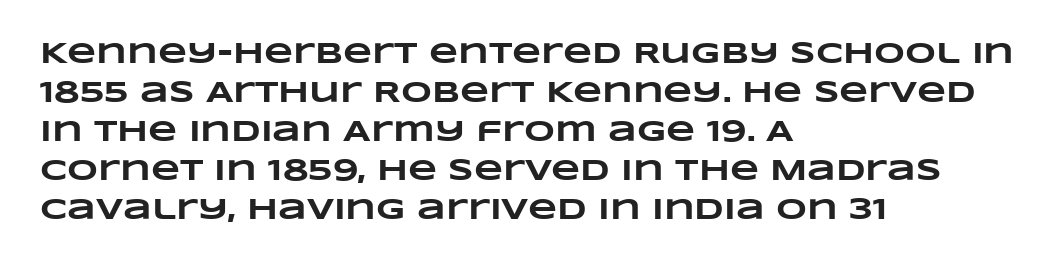
Tracking here is standard; glyphs follow each other at the usual distance. How would I describe the line gaps? Plain and ordinary. Letters rest on an invisible, unmarked baseline. The font is running at its bold setting.
